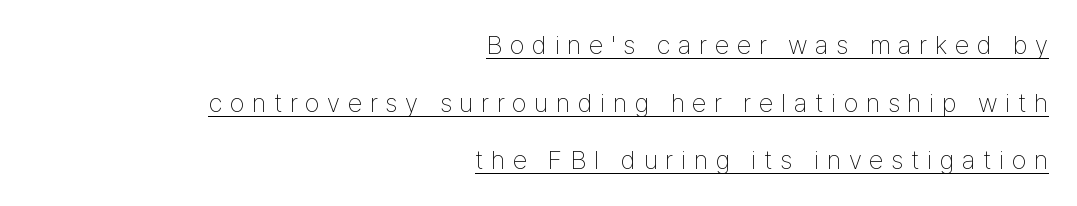
Q: Is the text bold? A: No.
Q: Is the text italic (slanted)? A: No, it is upright.
Q: Is the text underlined? A: Yes.
Q: How is the paragraph aligned? A: Right-aligned.
Q: Is the spacing between letters normal or unusually wide? A: Unusually wide.
Q: Is the spacing between lines tight, normal or loose? A: Loose.
